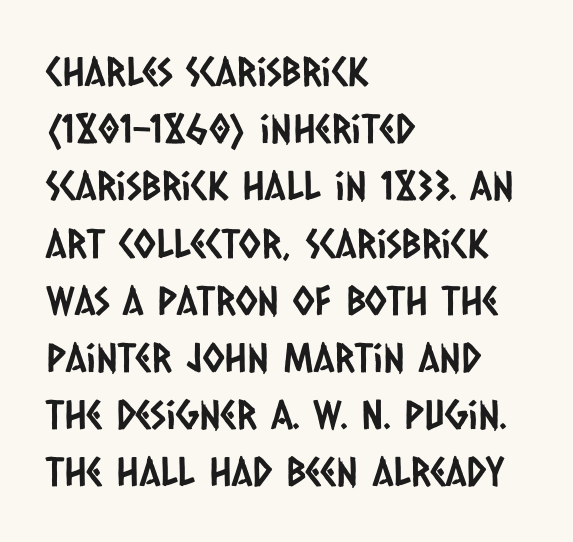
The line texture is even and compact thanks to regular tracking. Do the characters align in a grid? No, the font is proportional. Descenders hang freely into open space. All the whitespace from short lines collects on the right. This block has exactly the height ordinary leading produces. The glyphs in this specimen are sans serif.
